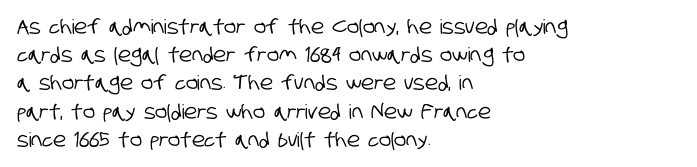
Q: Is the text underlined? A: No.
Q: How is the paragraph aligned? A: Left-aligned.
Q: Is the spacing between letters normal or unusually wide? A: Normal.
Q: Is the spacing between lines tight, normal or loose? A: Normal.
